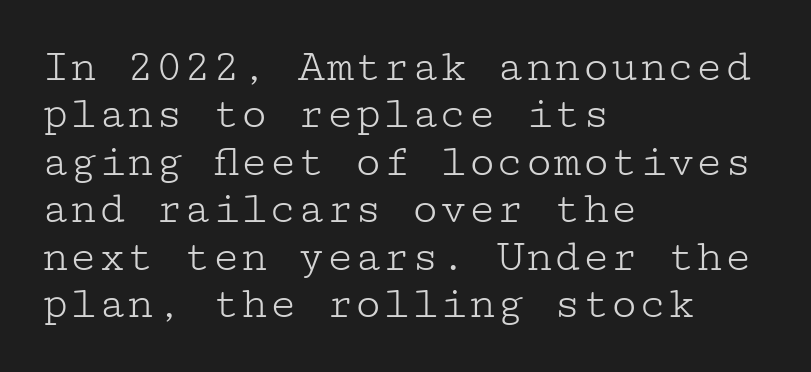
The space between consecutive lines is stingy. Plain, unruled lines of type. Yep, those are serifs on the letters. The text block is weighted toward the left margin, trailing off unevenly rightward.
